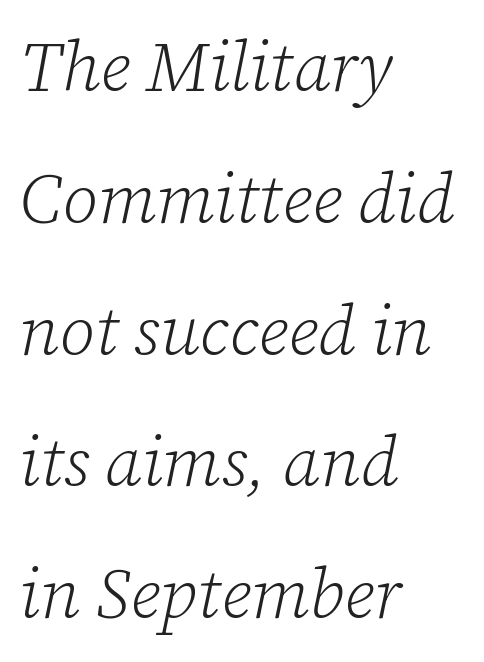
The image shows 69 px light serif type, italic (leaning right); set left-aligned, loose line spacing (1.91x), normal letter spacing, not underlined; low stroke contrast and a medium x-height.
